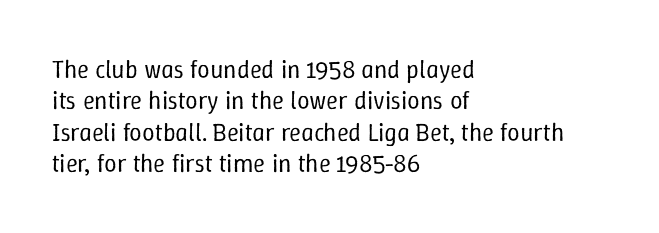
The image shows 25 px text type, upright; set left-aligned, normal line spacing (1.26x), normal letter spacing, not underlined.
